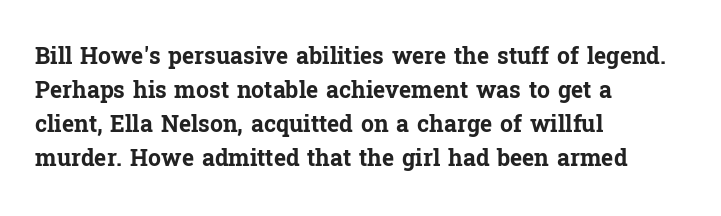
Q: Is the text bold? A: Yes.
Q: Is the text italic (slanted)? A: No, it is upright.
Q: Is the text underlined? A: No.
Q: How is the paragraph aligned? A: Left-aligned.
Q: Is the spacing between letters normal or unusually wide? A: Normal.
Q: Is the spacing between lines tight, normal or loose? A: Normal.
